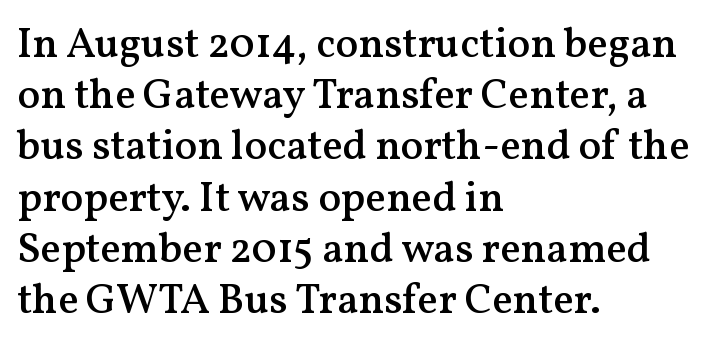
The image shows 42 px semibold serif type, upright; set left-aligned, line spacing 1.22x, normal letter spacing, not underlined; medium stroke contrast and a medium x-height.
